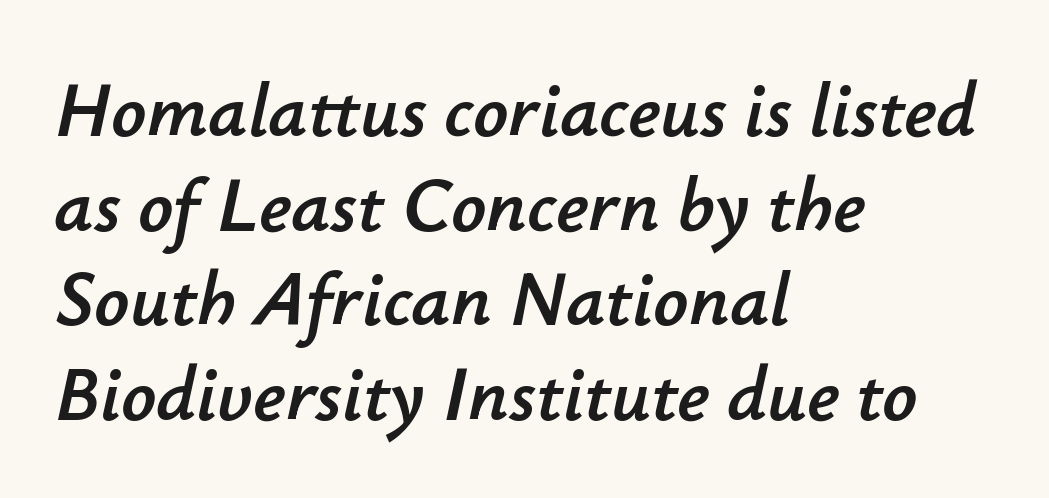
The image shows 77 px text type, italic (leaning right); set left-aligned, line spacing 1.23x, normal letter spacing, not underlined; low stroke contrast and a small x-height.
